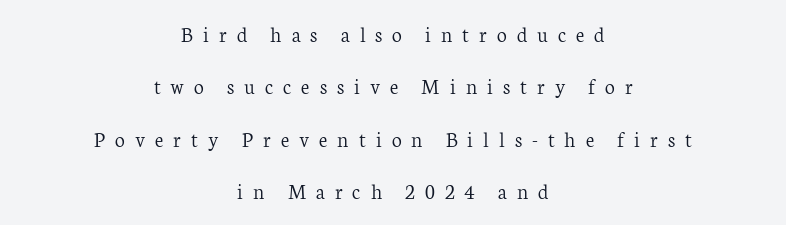
{"italic": "no", "bold": "no", "underline": "no", "align": "center", "line_spacing": "loose", "line_spacing_ratio": 2.38, "letter_spacing": "wide", "letter_spacing_em": 0.45, "glyph_px": 22}
